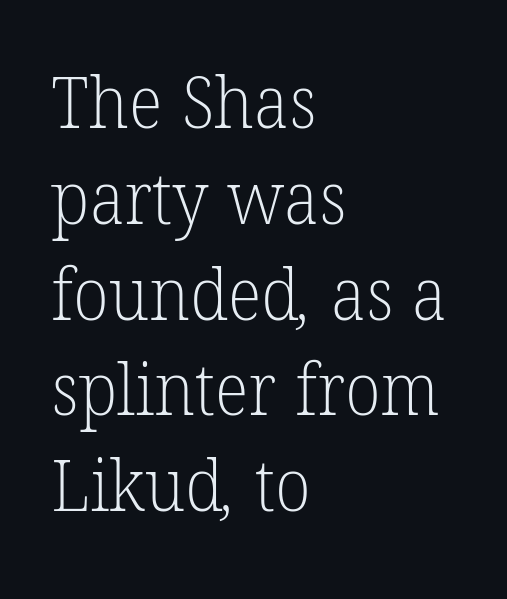
No heavy texture on the line: the type isn't bold. One-word summary of the alignment: left. Varying glyph widths throughout — classic text-font behaviour. The gaps between neighbouring characters are ordinary and unremarkable. Words float on clear page, feet unadorned. Regarding serifs, this sample has them.
